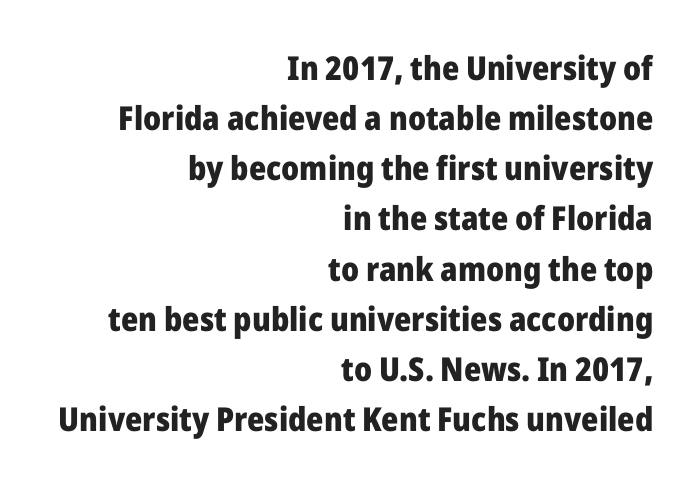
Look at the stroke-to-counter ratio: heavy, a bold. A clean baseline with only descenders dipping below it. Vertical strokes here are truly vertical. All the whitespace from short lines collects on the left.
